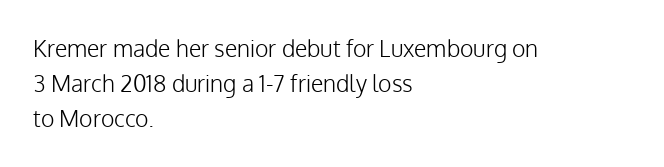
{"italic": "no", "bold": "no", "underline": "no", "align": "left", "line_spacing": "normal", "line_spacing_ratio": 1.53, "letter_spacing": "normal", "letter_spacing_em": 0.0, "glyph_px": 23}
